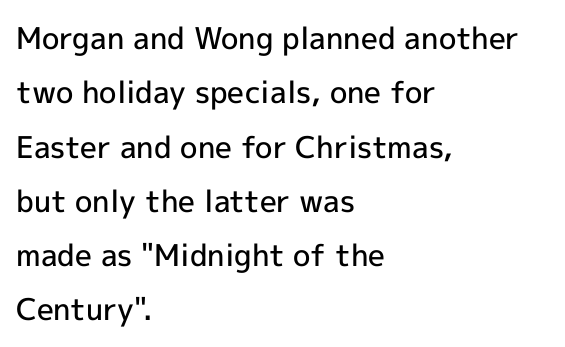
The area under the type is left untouched. A sans-serif font was chosen for this passage. This sample has the flowing, uneven cadence of proportional lettering. Caption: semibold face, moderately heavy strokes. These lines keep a tight, regular rhythm from letter to letter.
